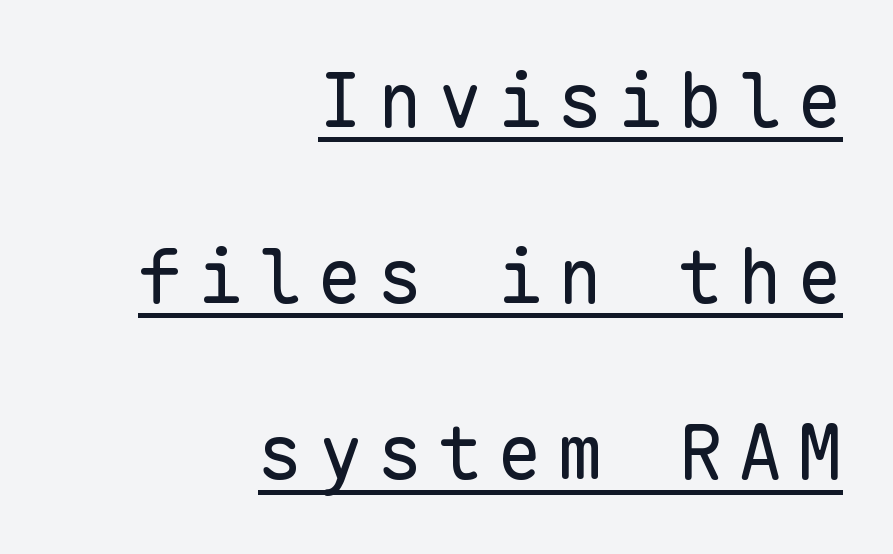
Rendered with straight, roman letterforms. Leftover space on each line is placed entirely before the opening word. Baseline-to-baseline distance is far greater than the letter height. Compared with a typical body face, this is equally light or lighter still. The typeface chosen for these lines omits serifs.
